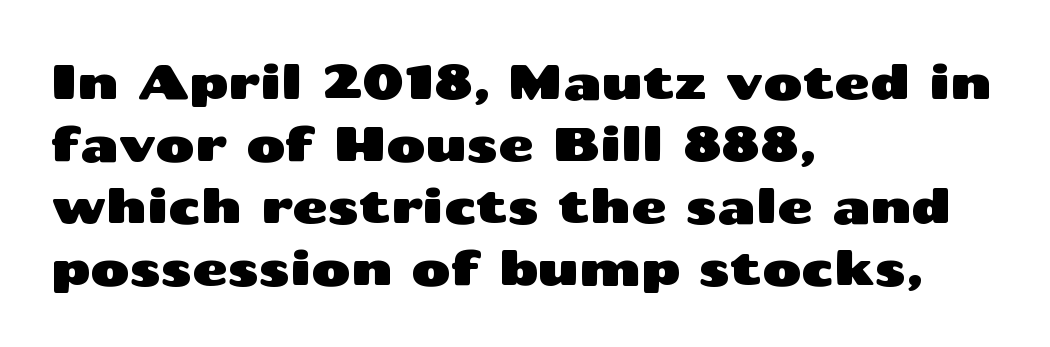
Default kerning and tracking; the words read as compact shapes. The passage is arranged the way most books set body copy — flush left. In terms of leading, this rendering sits right in the middle. Unlike italic type, these characters show no tilt at all.
